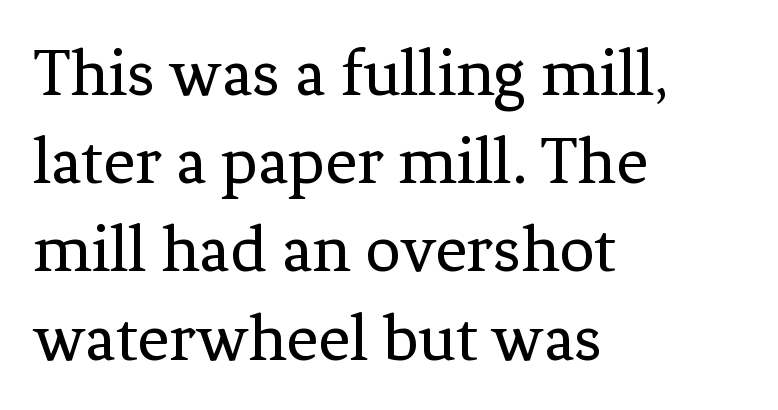
Stems here are at most as thick as an everyday book face. Every stem runs plumb, perpendicular to the baseline. This rendering uses left alignment, leaving the right contour irregular. Spacing verdict: proportional, widths tailored to each character. The font family rendered here belongs to the serif group. Normally led — the rows are evenly, conventionally spaced.
